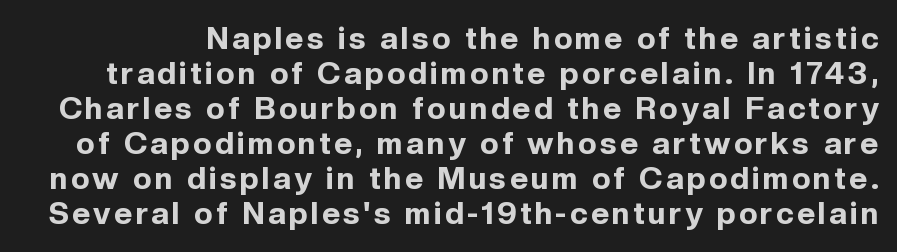
Q: Is the text bold? A: Yes.
Q: Is the text italic (slanted)? A: No, it is upright.
Q: Is the typeface a serif or a sans-serif typeface? A: Sans-serif.
Q: Is the text underlined? A: No.
Q: Is the spacing between lines tight, normal or loose? A: Tight.
Q: Width (condensed, normal, or wide)? A: Normal.
Q: x-height? A: Medium.
Q: Monospaced? A: No.
